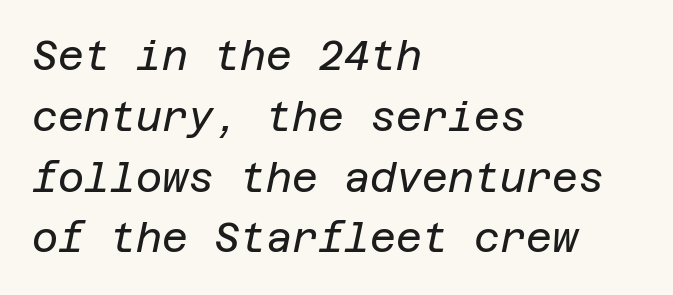
{"italic": "yes", "lean": "right", "slant_degrees": 12, "bold": "no", "weight": "regular", "width": "normal", "stroke_contrast": "low", "x_height": "large", "underline": "no", "align": "left", "line_spacing": "normal", "line_spacing_ratio": 1.52, "letter_spacing": "normal", "letter_spacing_em": 0.0, "glyph_px": 40}
